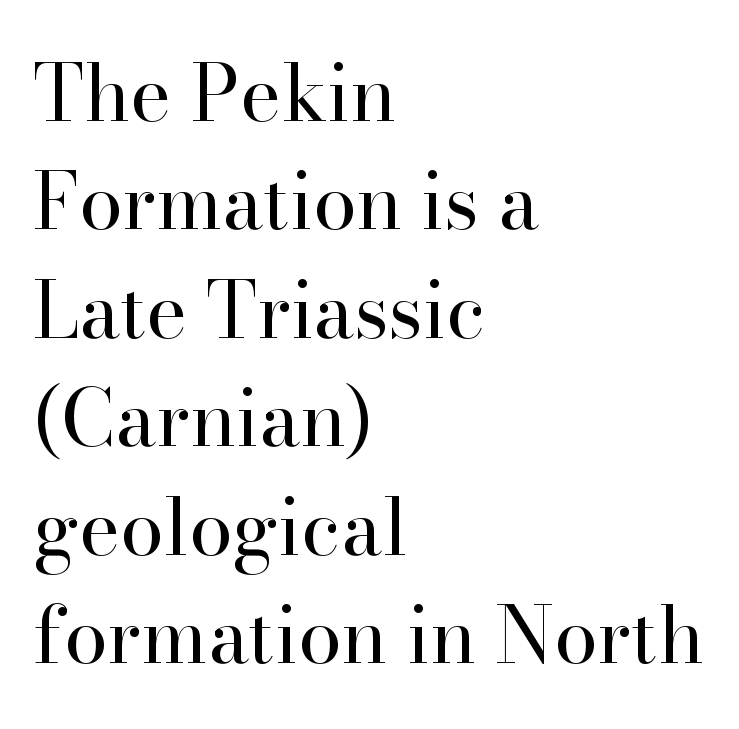
The image shows 78 px regular-weight serif type, upright; set left-aligned, normal line spacing (1.39x), normal letter spacing, not underlined; high stroke contrast and a small x-height.
